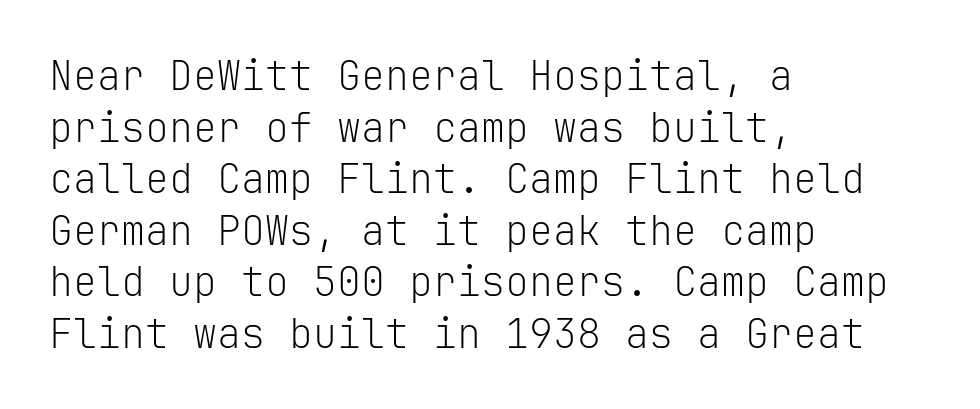
{"serif": "no", "italic": "no", "bold": "no", "weight": "light", "width": "normal", "stroke_contrast": "low", "x_height": "medium", "monospaced": "yes", "underline": "no", "align": "left", "line_spacing": "normal", "line_spacing_ratio": 1.29, "letter_spacing": "normal", "letter_spacing_em": 0.0, "glyph_px": 40}
